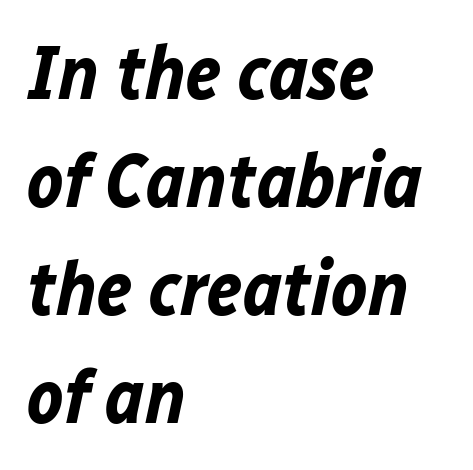
Compared with typical paragraphs, the rows here are spaced about the same. Here the designer chose a conventional face with non-uniform glyph widths. The axis of the letterforms is tilted away from vertical. The line texture is even and compact thanks to regular tracking.
